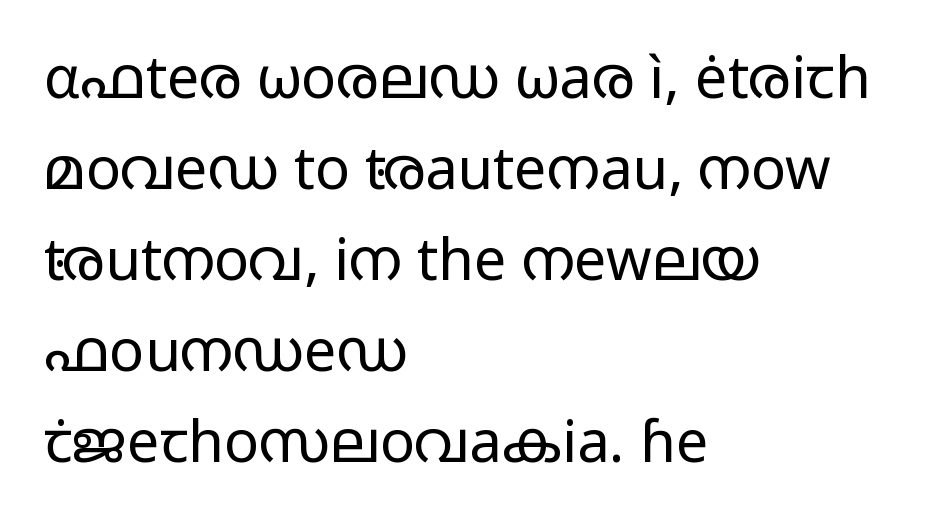
Q: Is the text bold? A: No.
Q: Is the text italic (slanted)? A: No, it is upright.
Q: Is the typeface a serif or a sans-serif typeface? A: Sans-serif.
Q: Is the text underlined? A: No.
Q: How is the paragraph aligned? A: Left-aligned.
Q: Is the spacing between letters normal or unusually wide? A: Normal.
Q: Is the spacing between lines tight, normal or loose? A: Normal.
Q: Width (condensed, normal, or wide)? A: Wide.
Q: Stroke contrast? A: Low.
Q: x-height? A: Medium.
Q: Monospaced? A: No.
